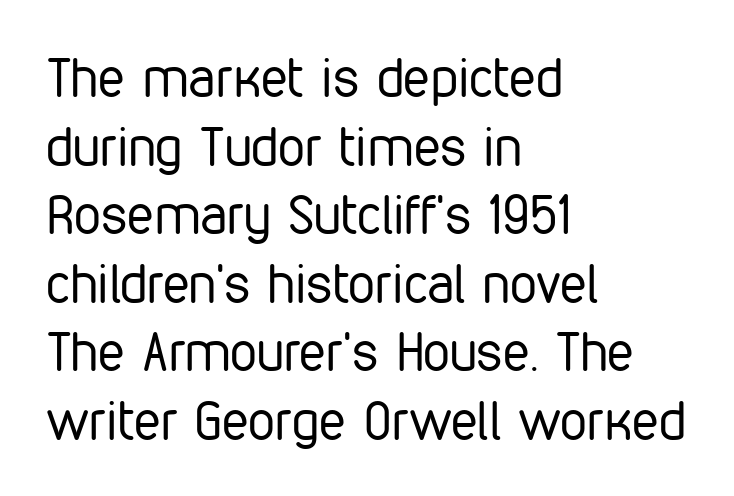
Q: Is the text bold? A: No.
Q: Is the text italic (slanted)? A: No, it is upright.
Q: Is the typeface a serif or a sans-serif typeface? A: Sans-serif.
Q: Is the text underlined? A: No.
Q: How is the paragraph aligned? A: Left-aligned.
Q: Is the spacing between letters normal or unusually wide? A: Normal.
Q: Is the spacing between lines tight, normal or loose? A: Normal.
Q: Width (condensed, normal, or wide)? A: Condensed.
Q: Stroke contrast? A: Low.
Q: x-height? A: Medium.
Q: Monospaced? A: No.
